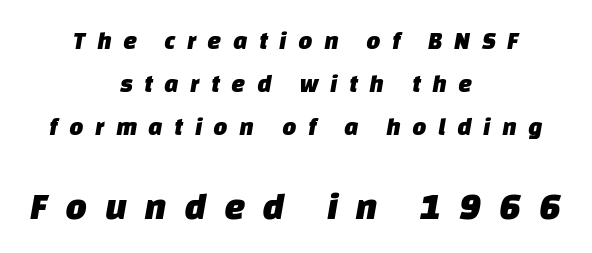
{"serif": "no", "width": "normal", "stroke_contrast": "low", "x_height": "large", "monospaced": "no", "underline": "no", "align": "center", "line_spacing_ratio": 1.72, "letter_spacing": "wide", "letter_spacing_em": 0.45, "larger_block": "second", "size_ratio": 1.52, "glyph_px": 38}
